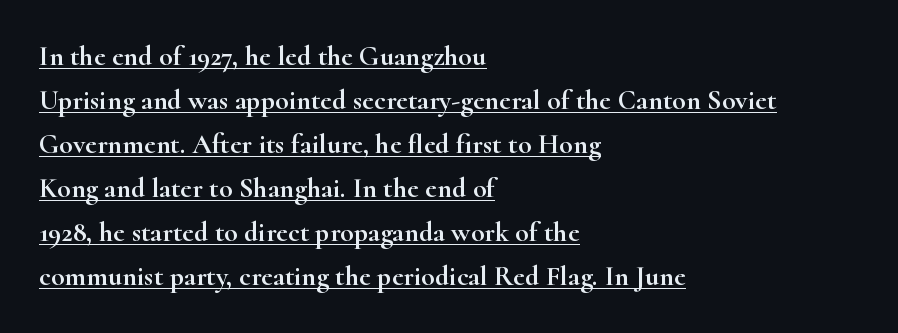
Reading down the block, your eye returns to a fixed left position each line. Each letter keeps its own natural width here, so spacing adapts to shape. Honestly, the row spacing looks completely unremarkable. Quick note: underline on. What stands out about the letter spacing? Nothing — it is the standard amount. No italicization has been applied; the sample stays upright.
